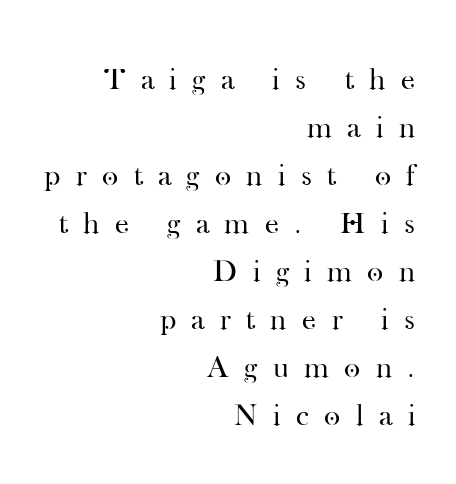
Q: Is the text bold? A: No.
Q: Is the text italic (slanted)? A: No, it is upright.
Q: Is the typeface a serif or a sans-serif typeface? A: Serif.
Q: Is the text underlined? A: No.
Q: How is the paragraph aligned? A: Right-aligned.
Q: Is the spacing between letters normal or unusually wide? A: Unusually wide.
Q: Is the spacing between lines tight, normal or loose? A: Normal.
Q: Width (condensed, normal, or wide)? A: Normal.
Q: Stroke contrast? A: High.
Q: x-height? A: Small.
Q: Monospaced? A: No.
